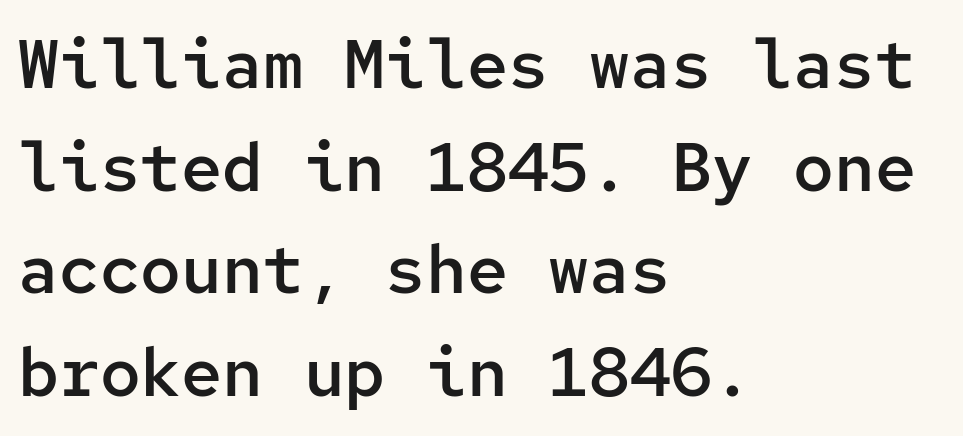
Type style note: lacks serifs. Looks like terminal output: every glyph gets an equal slot. The ragged edge is on the right, which tells us the setting is flush left. Between one letter and the next there's only the usual sliver of space. Vertical spacing — default.
